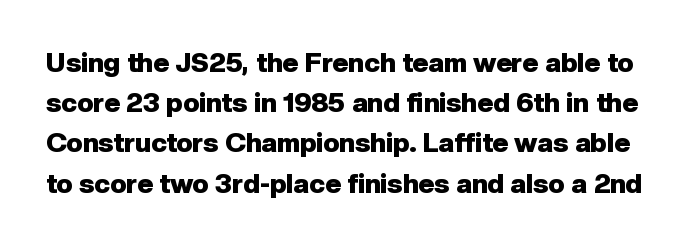
Q: Is the text bold? A: Yes.
Q: Is the text italic (slanted)? A: No, it is upright.
Q: Is the text underlined? A: No.
Q: Is the spacing between letters normal or unusually wide? A: Normal.
Q: Is the spacing between lines tight, normal or loose? A: Normal.
